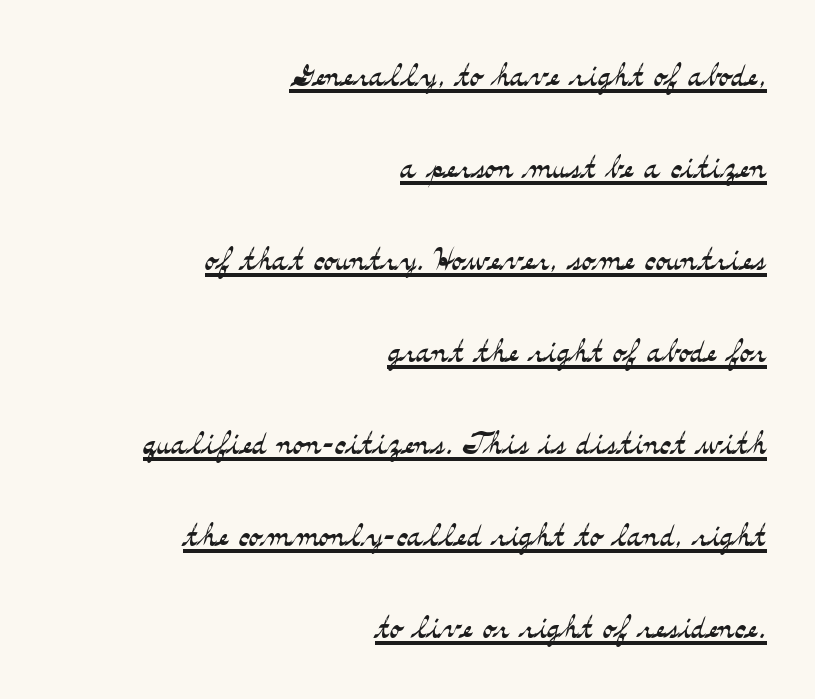
Q: Is the text bold? A: No.
Q: Is the text italic (slanted)? A: Yes.
Q: Is the typeface a serif or a sans-serif typeface? A: Serif.
Q: Is the text underlined? A: Yes.
Q: How is the paragraph aligned? A: Right-aligned.
Q: Is the spacing between letters normal or unusually wide? A: Normal.
Q: Is the spacing between lines tight, normal or loose? A: Loose.
Q: Width (condensed, normal, or wide)? A: Wide.
Q: Stroke contrast? A: Medium.
Q: x-height? A: Small.
Q: Monospaced? A: No.
